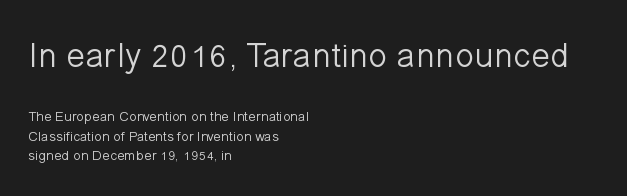
{"serif": "no", "italic": "no", "bold": "no", "weight": "light", "width": "normal", "stroke_contrast": "low", "x_height": "medium", "monospaced": "no", "underline": "no", "align": "left", "line_spacing": "normal", "line_spacing_ratio": 1.4, "letter_spacing": "normal", "letter_spacing_em": 0.0, "larger_block": "first", "size_ratio": 2.5, "glyph_px": 35}
